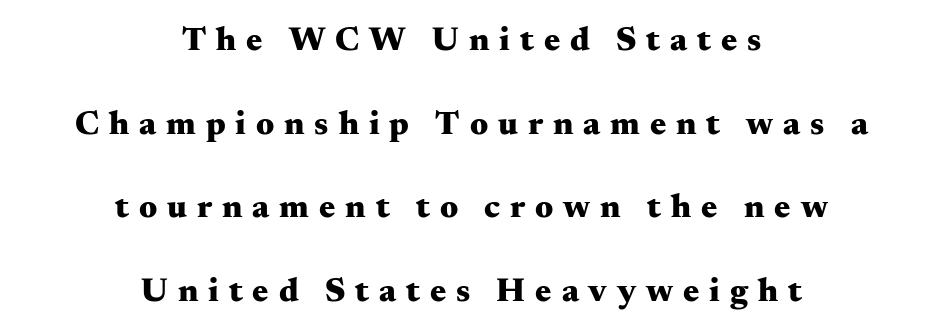
The image shows 34 px heavy, wide serif type, upright; set centered, loose line spacing (2.46x), unusually wide letter spacing (+0.29 em), not underlined; medium stroke contrast and a small x-height.
